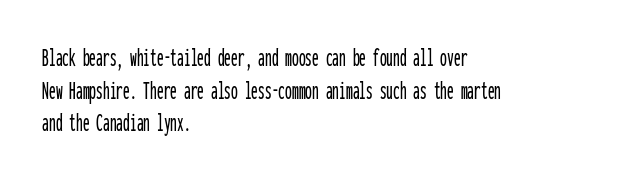
Q: Is the text italic (slanted)? A: No, it is upright.
Q: Is the text underlined? A: No.
Q: How is the paragraph aligned? A: Left-aligned.
Q: Is the spacing between letters normal or unusually wide? A: Normal.
